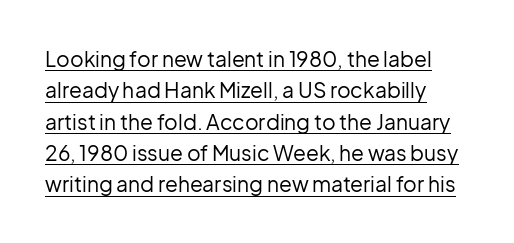
{"italic": "no", "bold": "no", "underline": "yes", "align": "left", "line_spacing": "normal", "line_spacing_ratio": 1.49, "letter_spacing": "normal", "letter_spacing_em": 0.0, "glyph_px": 21}
